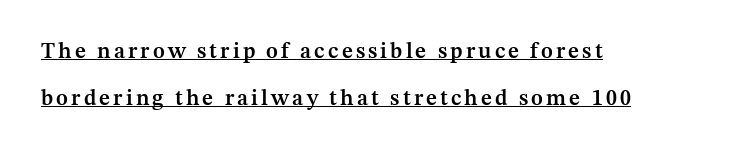
{"italic": "no", "bold": "semi", "underline": "yes", "align": "left", "line_spacing": "loose", "line_spacing_ratio": 2.13, "glyph_px": 22}
